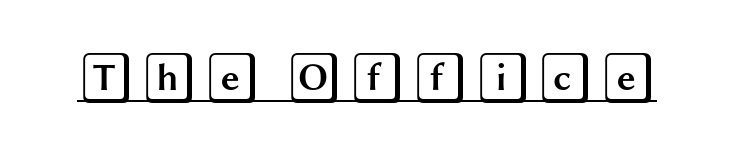
Q: Is the text italic (slanted)? A: No, it is upright.
Q: Is the text underlined? A: Yes.
Q: Width (condensed, normal, or wide)? A: Wide.
Q: x-height? A: Large.
